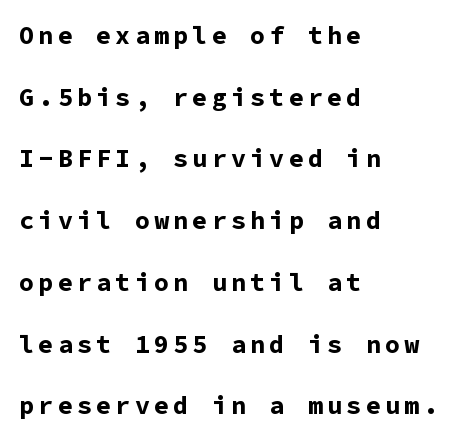
The image shows 25 px bold type, upright; set left-aligned, loose line spacing (2.47x), not underlined.
